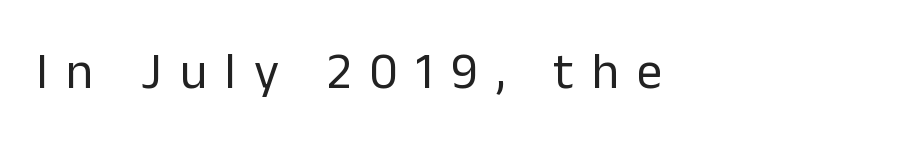
The image shows 51 px regular-weight sans-serif type, upright; set left-aligned, unusually wide letter spacing (+0.35 em), not underlined; low stroke contrast and a medium x-height.
